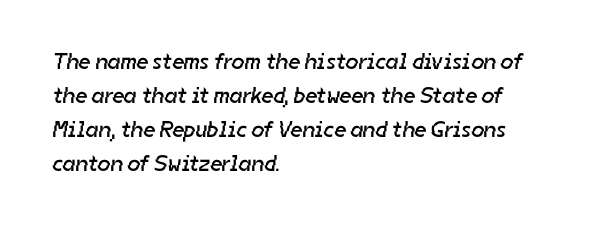
Short note: letters normally spaced. The glyphs are unaccompanied by any horizontal stroke below them. Horizontal bands of white between lines are of average thickness. Where is the straight margin? On the left.
